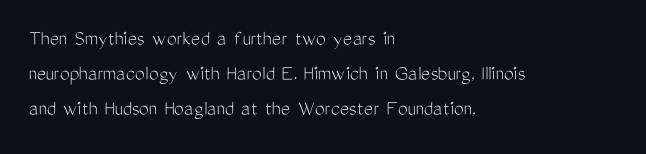
The image shows 22 px text type, upright; set left-aligned, normal line spacing (1.6x), normal letter spacing, not underlined.
